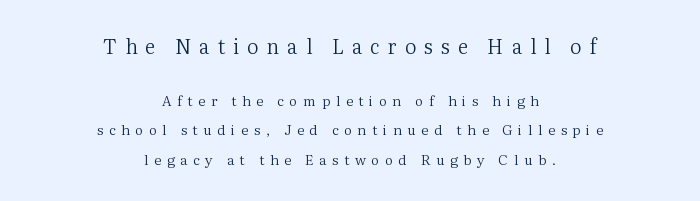
The image shows 20 px text type, upright; set centered, loose line spacing (2.13x), unusually wide letter spacing (+0.4 em), not underlined; the first (top) block is 1.43x larger.
